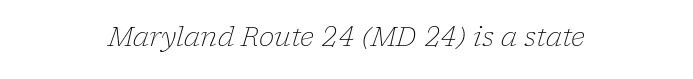
The image shows 26 px text type, italic (leaning right); set centered, normal letter spacing, not underlined.
